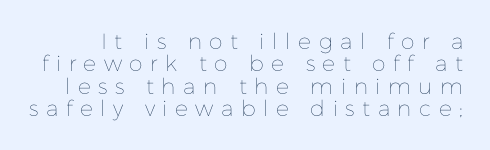
{"italic": "no", "bold": "no", "underline": "no", "line_spacing": "tight", "line_spacing_ratio": 1.02, "letter_spacing": "wide", "letter_spacing_em": 0.34, "glyph_px": 22}
